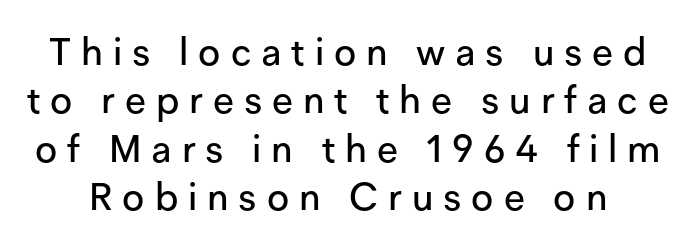
{"serif": "no", "italic": "no", "width": "normal", "stroke_contrast": "low", "x_height": "medium", "monospaced": "no", "underline": "no", "line_spacing": "normal", "line_spacing_ratio": 1.27, "letter_spacing": "wide", "letter_spacing_em": 0.26, "glyph_px": 38}
